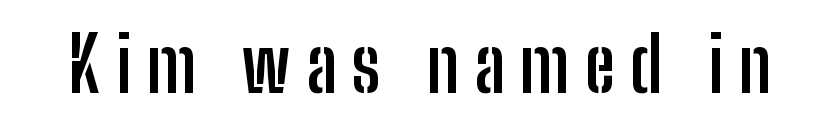
Q: Is the text bold? A: Yes.
Q: Is the text italic (slanted)? A: No, it is upright.
Q: Is the typeface a serif or a sans-serif typeface? A: Sans-serif.
Q: Is the text underlined? A: No.
Q: Is the spacing between letters normal or unusually wide? A: Unusually wide.
Q: Width (condensed, normal, or wide)? A: Condensed.
Q: Stroke contrast? A: Low.
Q: x-height? A: Medium.
Q: Monospaced? A: No.
